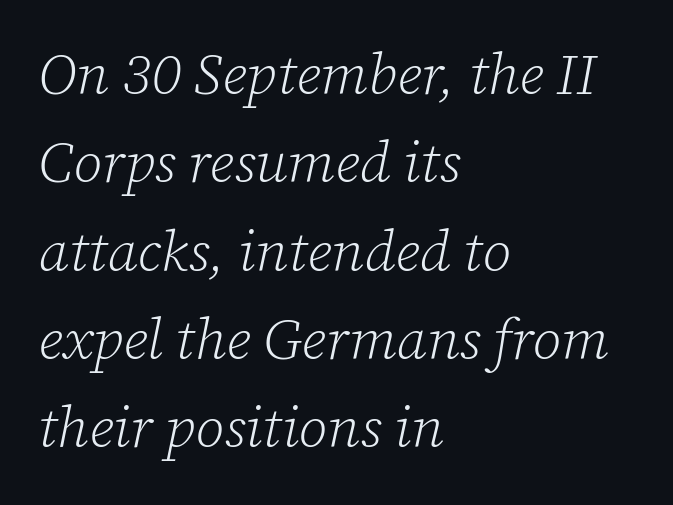
{"serif": "yes", "italic": "yes", "lean": "right", "slant_degrees": 12, "bold": "no", "weight": "light", "width": "normal", "stroke_contrast": "low", "x_height": "medium", "monospaced": "no", "underline": "no", "align": "left", "line_spacing": "normal", "line_spacing_ratio": 1.55, "letter_spacing": "normal", "letter_spacing_em": 0.0, "glyph_px": 57}
